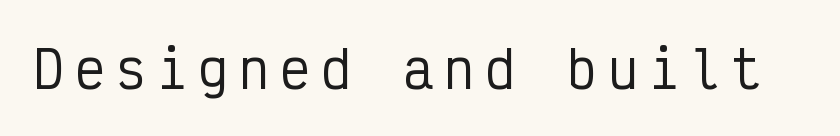
Letterform terminals end flat and unadorned throughout the passage. The face used here is monospaced, like something from a code editor. Underlining? Definitely not there. This rendering widens character spacing well past its baseline value.
